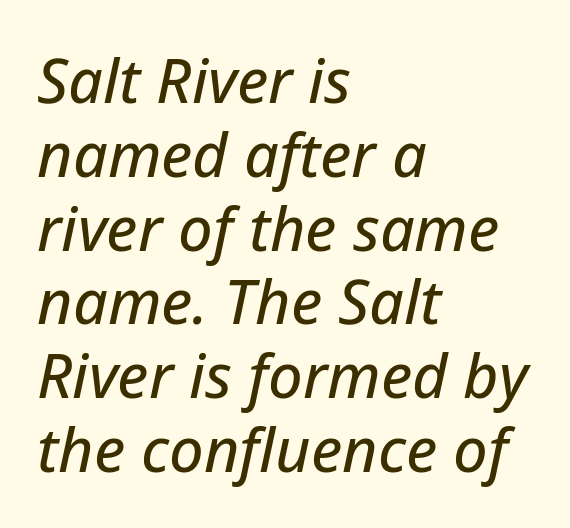
Slanted lettering throughout. You could not count columns in this text — the font is proportionally spaced. The gaps between neighbouring characters are ordinary and unremarkable. Only glyphs here, with clear space below each row. Reading down the block, your eye returns to a fixed left position each line.
